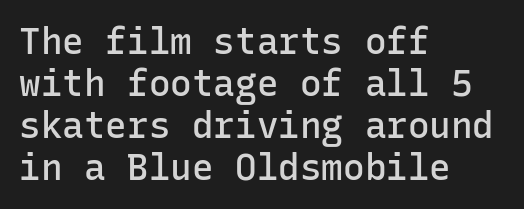
Q: Is the text bold? A: Semi-bold.
Q: Is the text italic (slanted)? A: No, it is upright.
Q: Is the typeface a serif or a sans-serif typeface? A: Sans-serif.
Q: Is the text underlined? A: No.
Q: How is the paragraph aligned? A: Left-aligned.
Q: Is the spacing between letters normal or unusually wide? A: Normal.
Q: Width (condensed, normal, or wide)? A: Normal.
Q: Stroke contrast? A: Low.
Q: x-height? A: Medium.
Q: Monospaced? A: Yes.
